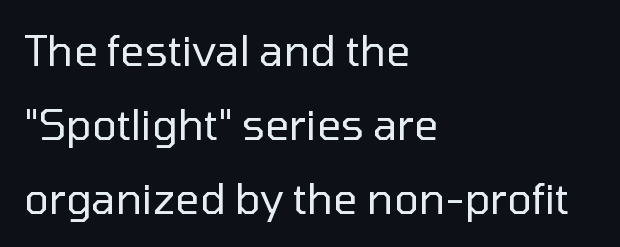
Q: Is the text bold? A: No.
Q: Is the text italic (slanted)? A: No, it is upright.
Q: Is the typeface a serif or a sans-serif typeface? A: Sans-serif.
Q: Is the text underlined? A: No.
Q: How is the paragraph aligned? A: Left-aligned.
Q: Is the spacing between letters normal or unusually wide? A: Normal.
Q: Width (condensed, normal, or wide)? A: Normal.
Q: Stroke contrast? A: Low.
Q: x-height? A: Medium.
Q: Monospaced? A: No.
